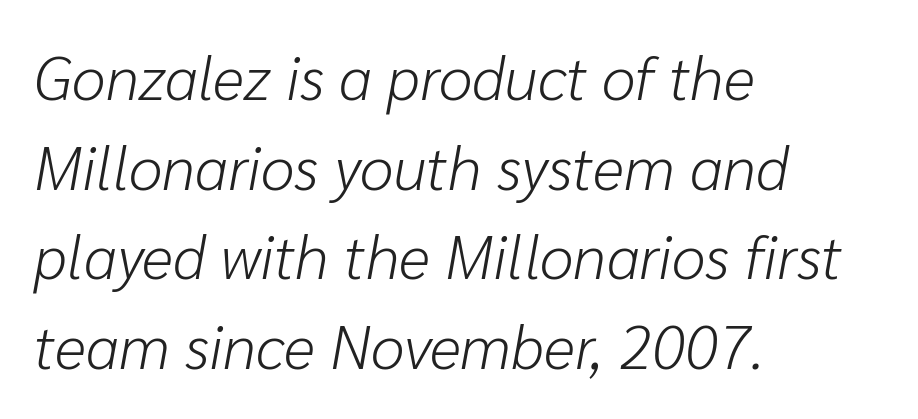
{"italic": "yes", "lean": "right", "slant_degrees": 10, "bold": "no", "weight": "light", "width": "normal", "stroke_contrast": "low", "x_height": "medium", "monospaced": "no", "underline": "no", "align": "left", "line_spacing": "normal", "line_spacing_ratio": 1.47, "letter_spacing": "normal", "letter_spacing_em": 0.0, "glyph_px": 61}
